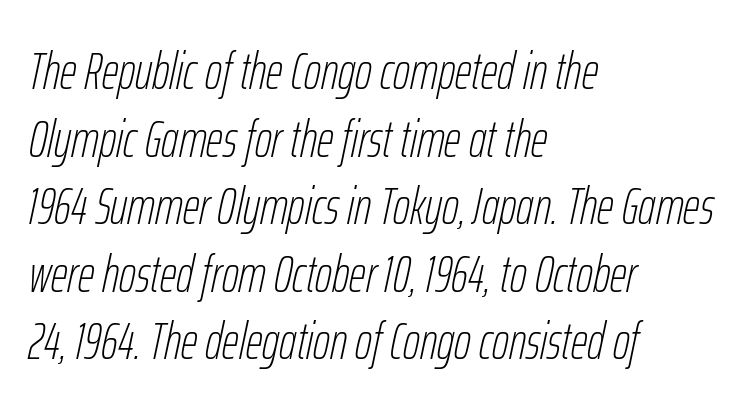
{"italic": "yes", "lean": "right", "slant_degrees": 12, "bold": "no", "weight": "thin", "width": "condensed", "stroke_contrast": "low", "x_height": "medium", "monospaced": "no", "underline": "no", "align": "left", "line_spacing": "normal", "line_spacing_ratio": 1.3, "letter_spacing": "normal", "letter_spacing_em": 0.0, "glyph_px": 52}
